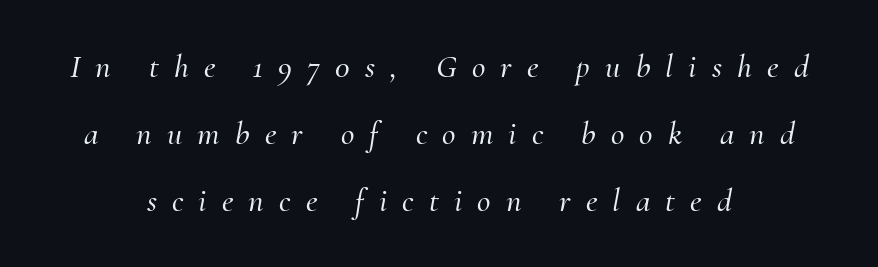
Successive baselines arrive slowly, with a big drop between each. Alignment: centered. The text carries the slant typical of an italic or oblique font. Small tapered or slab feet sit at the stroke ends, so this counts as serif. There is plenty of visible air inserted between adjacent glyphs.
